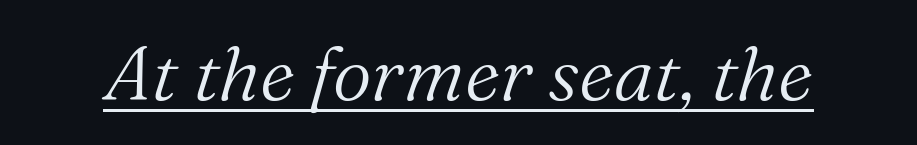
Glance below the letters and you will spot a drawn line. Proportional: the letters do not fall into vertical columns. The passage shown is typeset with a serif family. A light-to-regular cut is what we see here. Posture: slanted.
